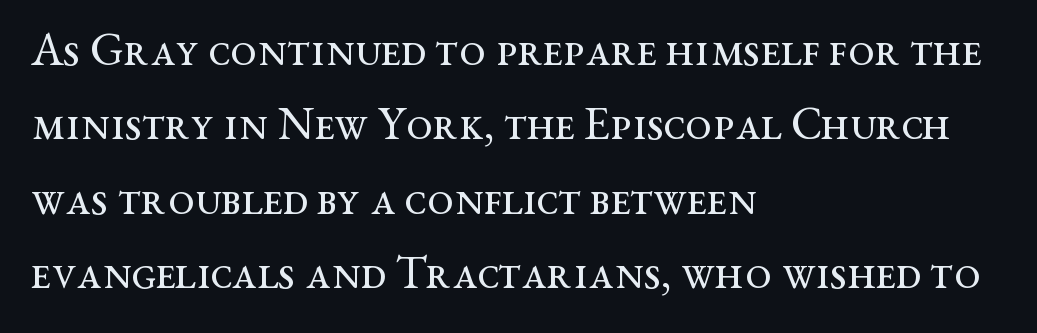
The image shows 47 px regular-weight, wide serif type, upright; set left-aligned, normal line spacing (1.58x), normal letter spacing, not underlined; medium stroke contrast and a medium x-height.
